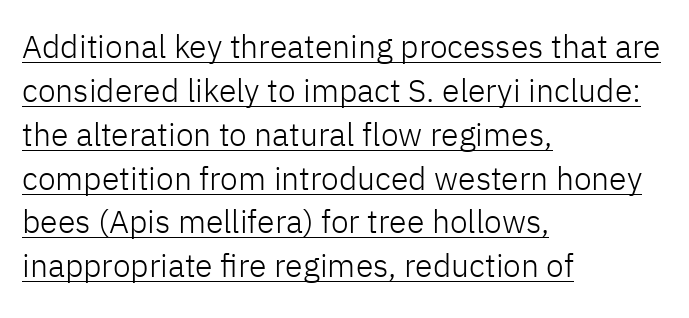
A typesetter would mark this as roman, not italic. Summary of vertical rhythm: regular, with standard interline spacing. Notice how the passage keeps a crisp vertical edge on the left only. Varying glyph widths throughout — classic text-font behaviour. The font is comparable to plain body text, perhaps lighter. This rendering employs a face without finishing strokes, i.e., a sans-serif.
